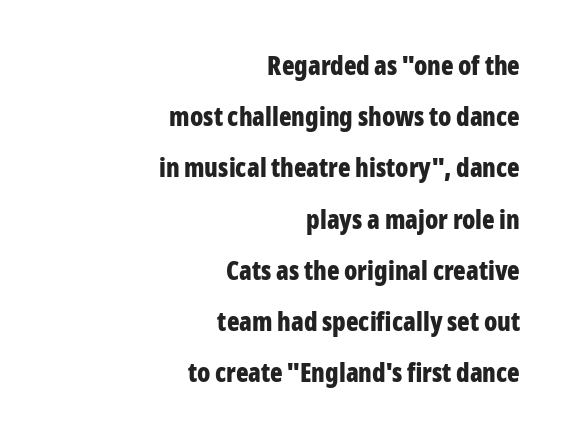
Q: Is the text bold? A: Yes.
Q: Is the text italic (slanted)? A: No, it is upright.
Q: Is the text underlined? A: No.
Q: How is the paragraph aligned? A: Right-aligned.
Q: Is the spacing between letters normal or unusually wide? A: Normal.
Q: Is the spacing between lines tight, normal or loose? A: Loose.
